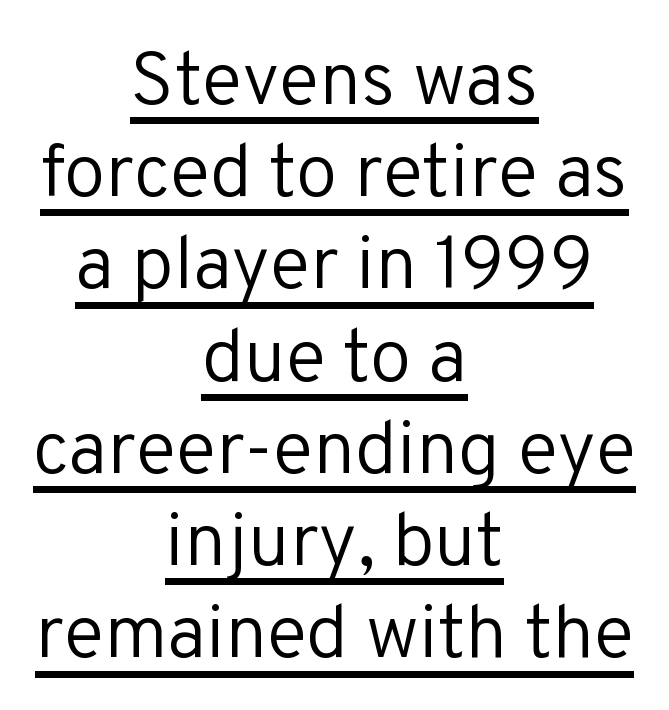
The image shows 75 px regular-weight sans-serif type, upright; set centered, line spacing 1.23x, normal letter spacing, underlined; low stroke contrast and a medium x-height.
